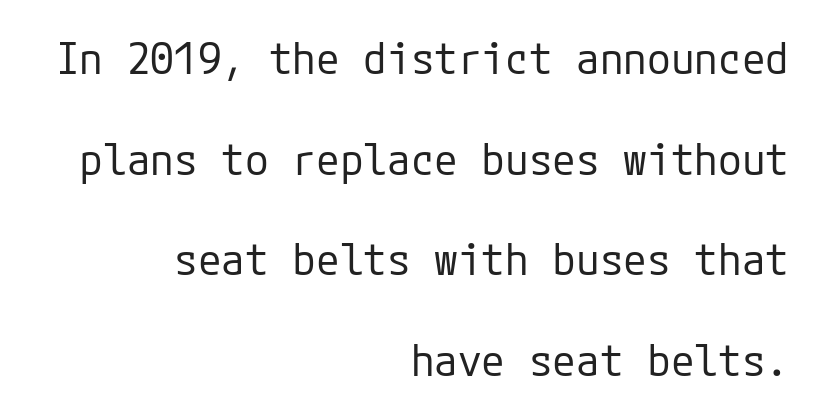
The image shows 43 px regular-weight sans-serif type, upright; set right-aligned, loose line spacing (2.34x), normal letter spacing, not underlined; low stroke contrast and a medium x-height.
